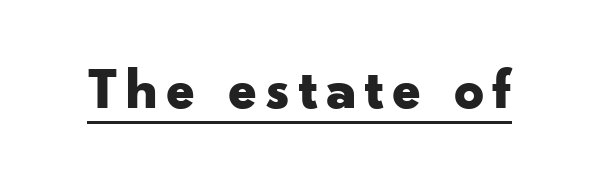
{"serif": "no", "italic": "no", "bold": "yes", "weight": "bold", "width": "wide", "stroke_contrast": "low", "x_height": "small", "monospaced": "no", "underline": "yes", "glyph_px": 59}
